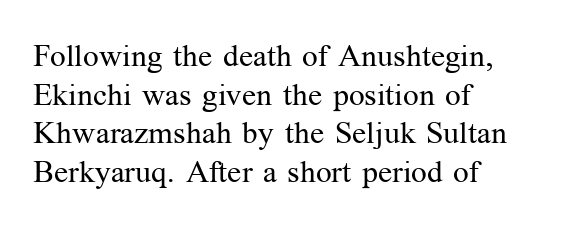
Q: Is the text bold? A: No.
Q: Is the text italic (slanted)? A: No, it is upright.
Q: Is the typeface a serif or a sans-serif typeface? A: Serif.
Q: Is the text underlined? A: No.
Q: How is the paragraph aligned? A: Left-aligned.
Q: Is the spacing between letters normal or unusually wide? A: Normal.
Q: Is the spacing between lines tight, normal or loose? A: Normal.
Q: Width (condensed, normal, or wide)? A: Normal.
Q: Stroke contrast? A: Medium.
Q: x-height? A: Medium.
Q: Monospaced? A: No.
